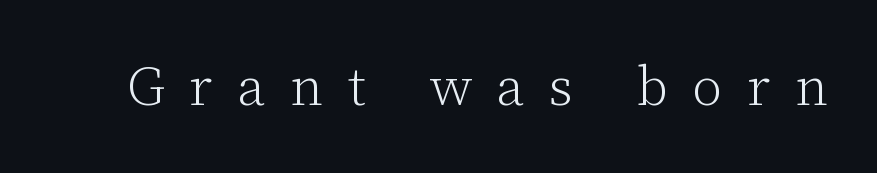
The image shows 54 px light serif type, upright; set unusually wide letter spacing (+0.46 em), not underlined; low stroke contrast and a medium x-height.
